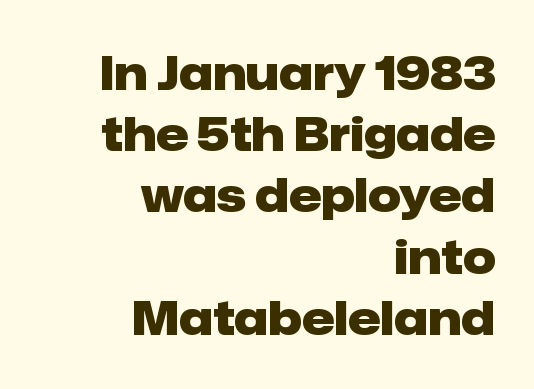
{"serif": "no", "italic": "no", "bold": "yes", "weight": "heavy", "width": "normal", "stroke_contrast": "low", "x_height": "medium", "monospaced": "no", "underline": "no", "align": "right", "line_spacing": "normal", "line_spacing_ratio": 1.33, "letter_spacing": "normal", "letter_spacing_em": 0.0, "glyph_px": 46}
